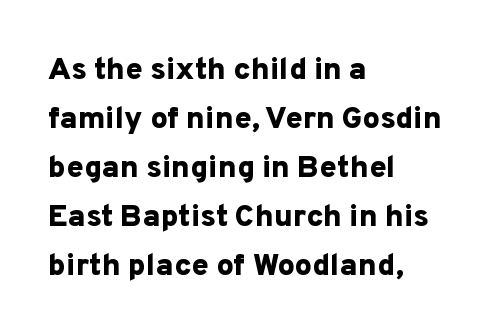
{"serif": "no", "italic": "no", "bold": "yes", "weight": "bold", "width": "normal", "stroke_contrast": "low", "x_height": "medium", "monospaced": "no", "underline": "no", "align": "left", "line_spacing": "normal", "line_spacing_ratio": 1.58, "letter_spacing": "normal", "letter_spacing_em": 0.0, "glyph_px": 31}
